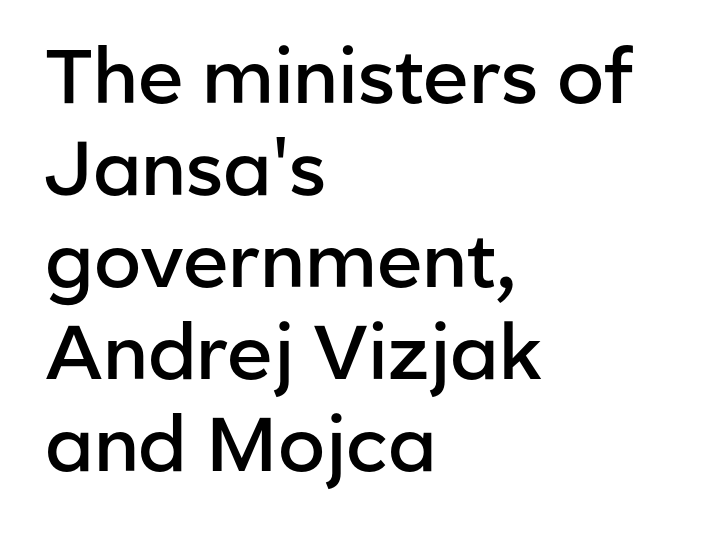
Q: Is the text bold? A: Semi-bold.
Q: Is the text italic (slanted)? A: No, it is upright.
Q: Is the typeface a serif or a sans-serif typeface? A: Sans-serif.
Q: Is the text underlined? A: No.
Q: How is the paragraph aligned? A: Left-aligned.
Q: Is the spacing between letters normal or unusually wide? A: Normal.
Q: Width (condensed, normal, or wide)? A: Normal.
Q: Stroke contrast? A: Low.
Q: x-height? A: Medium.
Q: Monospaced? A: No.
